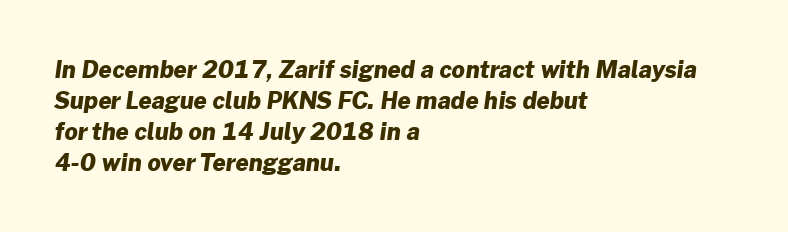
Caption: bold face, heavy strokes. The horizontal fit of the characters is conventional and even. The rows are spaced the way most documents space them. The lines are quadded left.
